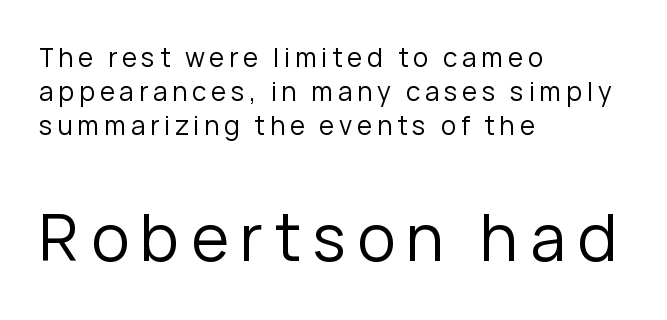
The passage shown is typed in a proportional face where columns would drift. Glance below the letters and you will spot only blank space. The later block is typeset at a bigger size than the earlier block. Vertical stems look standard width or narrower in stroke. Ascenders rise straight up at ninety degrees. A normal amount of white space separates one row of letters from the next.
